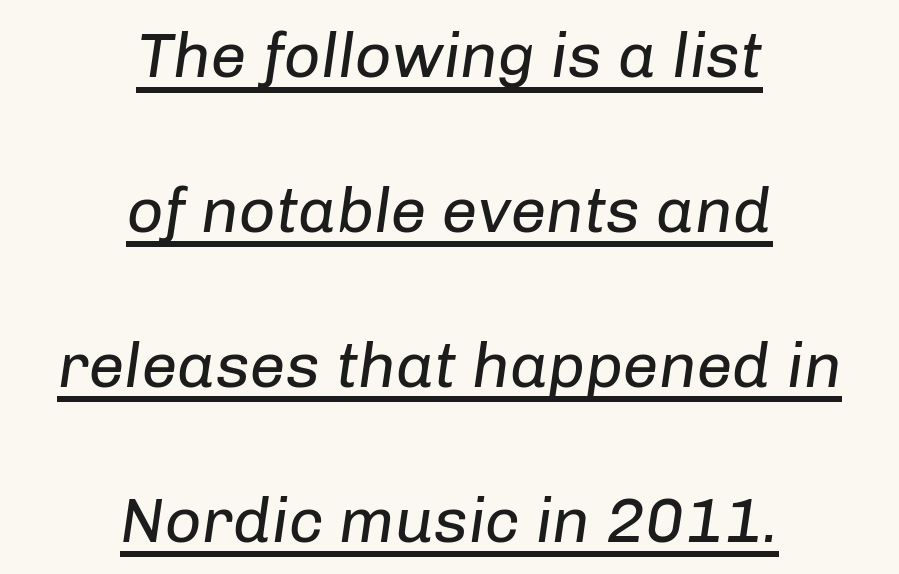
The image shows 64 px regular-weight type, italic (leaning right); set centered, loose line spacing (2.42x), normal letter spacing, underlined; low stroke contrast and a medium x-height.
